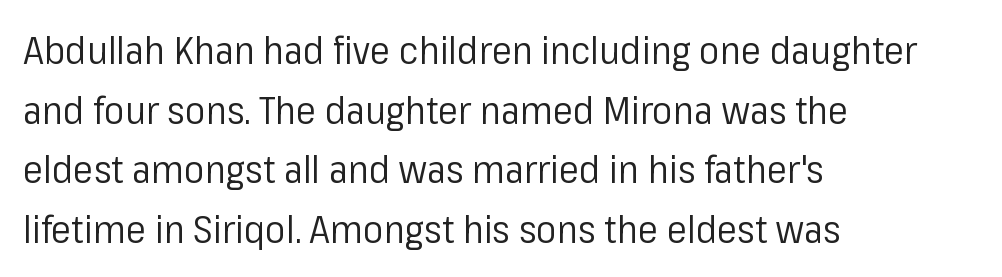
{"serif": "no", "italic": "no", "bold": "no", "weight": "regular", "width": "normal", "stroke_contrast": "low", "x_height": "medium", "monospaced": "no", "underline": "no", "align": "left", "line_spacing": "normal", "line_spacing_ratio": 1.57, "letter_spacing": "normal", "letter_spacing_em": 0.0, "glyph_px": 38}
